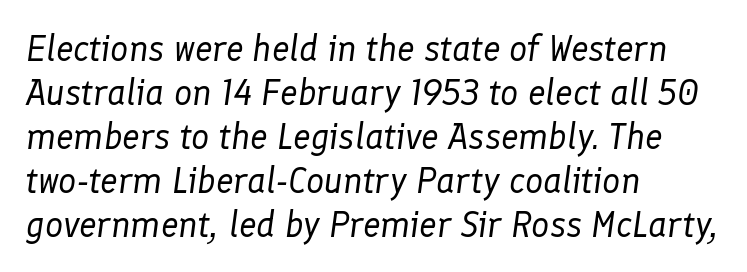
The image shows 36 px regular-weight type, italic (leaning right); set left-aligned, line spacing 1.22x, normal letter spacing, not underlined; low stroke contrast and a medium x-height.
